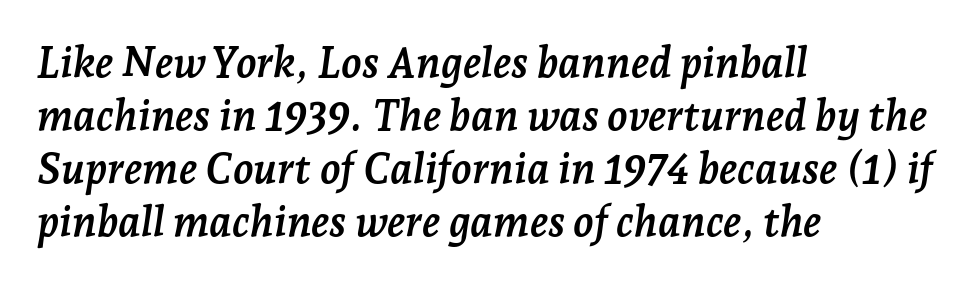
Designer's note — italics engaged. The rendering shows small feet on the letterforms — a serif design. Compared with an ordinary text face, these strokes are far heavier — a full bold. This sample uses plain, unmodified letter spacing. The leading is moderate, giving the passage an even texture.
